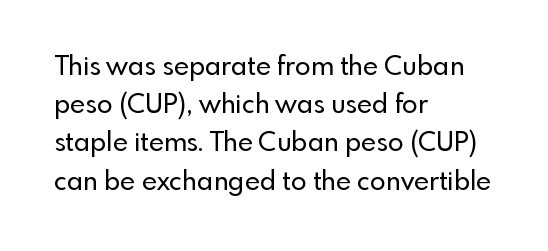
The image shows 26 px text type, upright; set left-aligned, normal line spacing (1.47x), normal letter spacing, not underlined.
